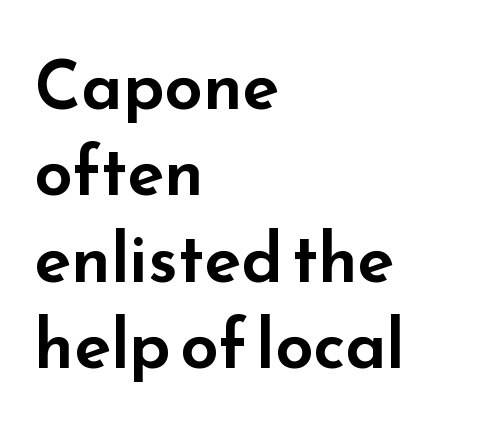
Clear beneath every line of the passage. The vertical gap from one line to the next is medium. Layout note: lines flush left. The face used here is proportionally spaced, like ordinary book or web type.
